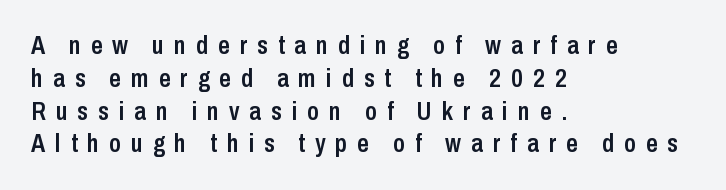
{"italic": "no", "bold": "semi", "underline": "no", "align": "left", "line_spacing": "normal", "line_spacing_ratio": 1.26, "letter_spacing": "wide", "letter_spacing_em": 0.38, "glyph_px": 26}
